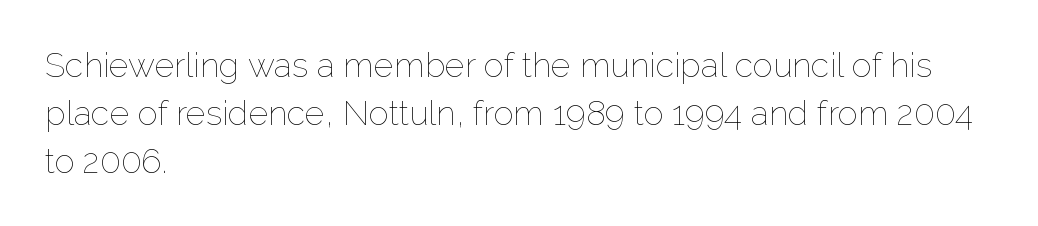
Q: Is the text bold? A: No.
Q: Is the text italic (slanted)? A: No, it is upright.
Q: Is the text underlined? A: No.
Q: How is the paragraph aligned? A: Left-aligned.
Q: Is the spacing between letters normal or unusually wide? A: Normal.
Q: Is the spacing between lines tight, normal or loose? A: Normal.
Q: Width (condensed, normal, or wide)? A: Normal.
Q: Stroke contrast? A: Low.
Q: x-height? A: Medium.
Q: Monospaced? A: No.
